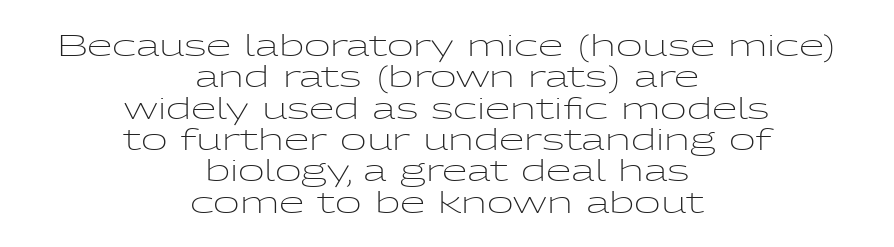
Q: Is the text bold? A: No.
Q: Is the text italic (slanted)? A: No, it is upright.
Q: Is the typeface a serif or a sans-serif typeface? A: Sans-serif.
Q: Is the text underlined? A: No.
Q: How is the paragraph aligned? A: Centered.
Q: Is the spacing between letters normal or unusually wide? A: Normal.
Q: Is the spacing between lines tight, normal or loose? A: Tight.
Q: Width (condensed, normal, or wide)? A: Wide.
Q: Stroke contrast? A: Low.
Q: x-height? A: Medium.
Q: Monospaced? A: No.
